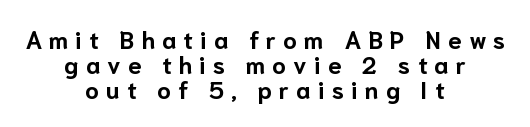
Q: Is the text bold? A: Yes.
Q: Is the text italic (slanted)? A: No, it is upright.
Q: Is the text underlined? A: No.
Q: How is the paragraph aligned? A: Centered.
Q: Is the spacing between letters normal or unusually wide? A: Unusually wide.
Q: Is the spacing between lines tight, normal or loose? A: Tight.
